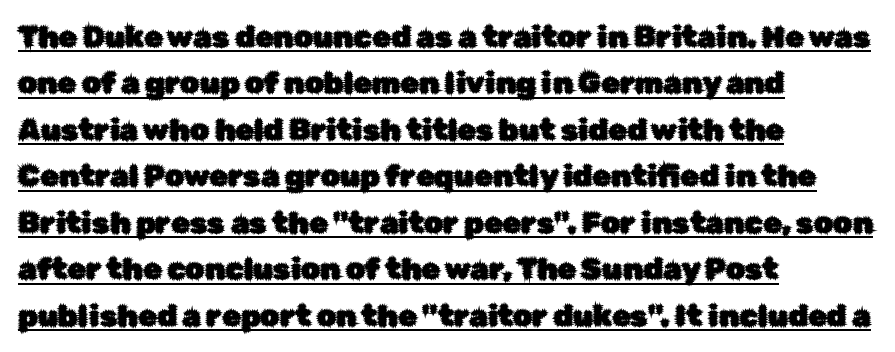
In terms of posture, this sample is upright. Note the varied advance widths — an 'i' is clearly narrower than an 'm'. The typesetter chose a ragged-right arrangement here. Serifs: no, the terminals of the letterforms are clean.
